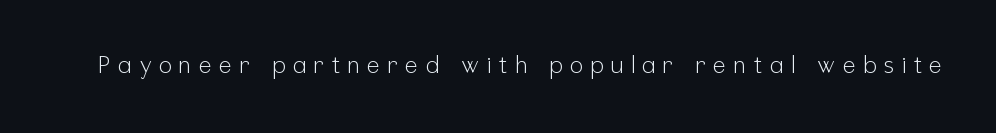
The image shows 24 px text type, upright; set unusually wide letter spacing (+0.32 em), not underlined.
